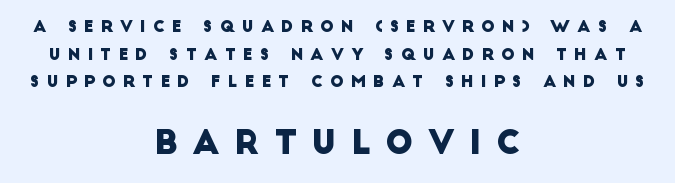
To sum up the face: it is a sans, with no serifs. Lines of text with bare space underneath. Neither beginnings nor endings align; midpoints do. The gaps between neighbouring characters are conspicuously large. Proportional: the letters do not fall into vertical columns. Here the second block reads like a headline and the first like body copy.
